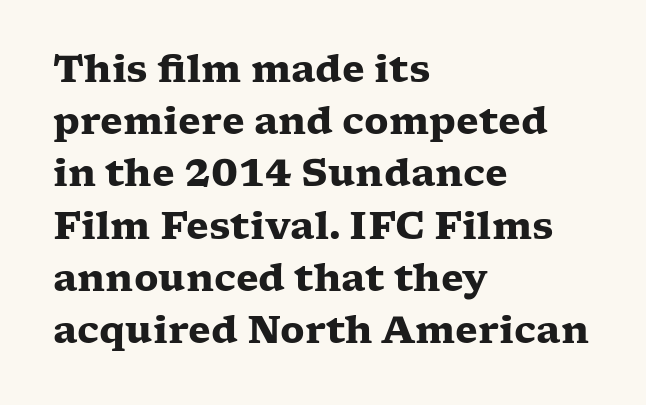
Unlike italic type, these characters show no tilt at all. Vertically, the passage feels balanced, rows spaced as you'd expect. The passage shown is typed in a proportional face where columns would drift. Clear beneath every line of the passage. Look at the tracking — it's just the regular setting, nothing added.
